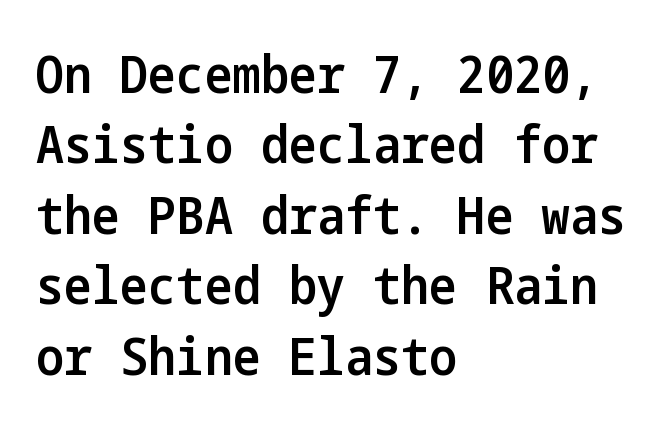
{"serif": "no", "italic": "no", "bold": "semi", "weight": "semibold", "width": "condensed", "stroke_contrast": "low", "x_height": "medium", "underline": "no", "align": "left", "line_spacing": "normal", "line_spacing_ratio": 1.33, "letter_spacing": "normal", "letter_spacing_em": 0.0, "glyph_px": 53}
